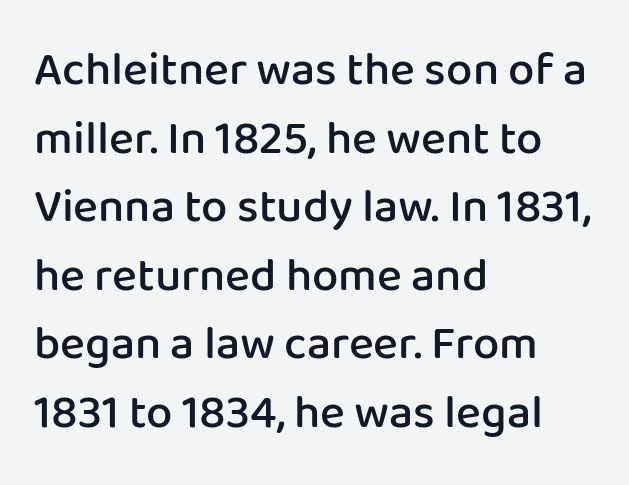
Q: Is the text bold? A: Semi-bold.
Q: Is the text italic (slanted)? A: No, it is upright.
Q: Is the typeface a serif or a sans-serif typeface? A: Sans-serif.
Q: Is the text underlined? A: No.
Q: How is the paragraph aligned? A: Left-aligned.
Q: Is the spacing between letters normal or unusually wide? A: Normal.
Q: Is the spacing between lines tight, normal or loose? A: Normal.
Q: Width (condensed, normal, or wide)? A: Normal.
Q: Stroke contrast? A: Low.
Q: x-height? A: Medium.
Q: Monospaced? A: No.
